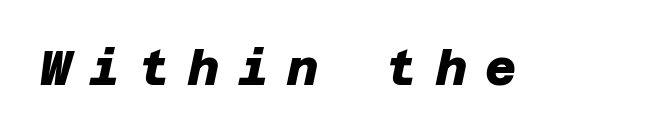
Q: Is the text bold? A: Yes.
Q: Is the typeface a serif or a sans-serif typeface? A: Sans-serif.
Q: Is the text underlined? A: No.
Q: Is the spacing between letters normal or unusually wide? A: Unusually wide.
Q: Width (condensed, normal, or wide)? A: Normal.
Q: Stroke contrast? A: Low.
Q: x-height? A: Large.
